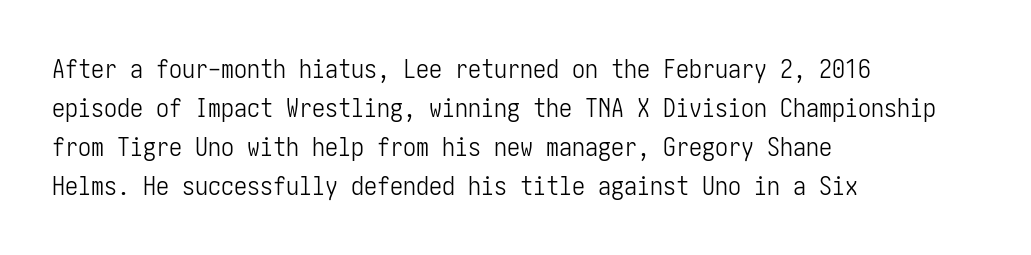
{"italic": "no", "bold": "no", "underline": "no", "align": "left", "line_spacing": "normal", "line_spacing_ratio": 1.5, "letter_spacing": "normal", "letter_spacing_em": 0.0, "glyph_px": 26}
